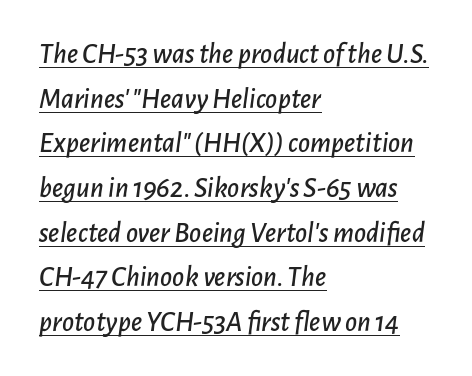
The image shows 29 px text type, italic (leaning right); set left-aligned, normal line spacing (1.54x), normal letter spacing, underlined; low stroke contrast and a medium x-height.
